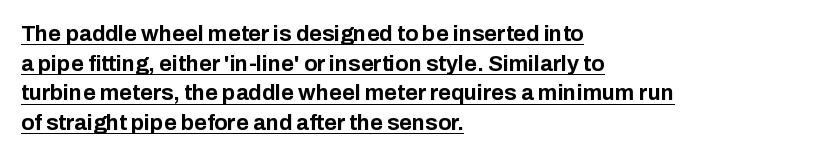
Look at the stroke-to-counter ratio: heavy, a bold. In terms of posture, this sample is upright. These characters rest on top of a visible drawn line. Horizontal alignment here is leftward, the default for most running prose.
